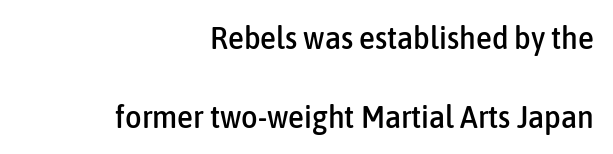
{"serif": "no", "italic": "no", "width": "condensed", "stroke_contrast": "low", "x_height": "medium", "monospaced": "no", "underline": "no", "align": "right", "line_spacing": "loose", "line_spacing_ratio": 2.46, "letter_spacing": "normal", "letter_spacing_em": 0.0, "glyph_px": 32}
